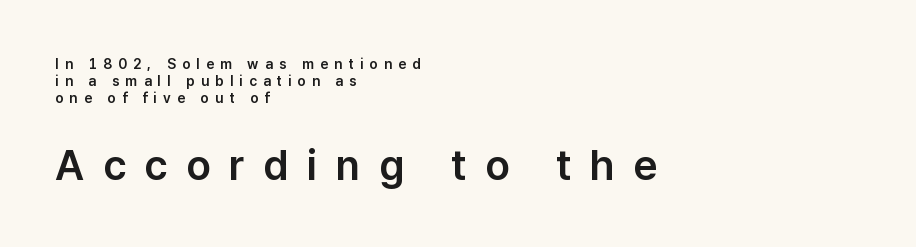
{"serif": "no", "italic": "no", "width": "normal", "stroke_contrast": "low", "x_height": "medium", "monospaced": "no", "underline": "no", "align": "left", "line_spacing_ratio": 1.23, "letter_spacing": "wide", "letter_spacing_em": 0.44, "larger_block": "second", "size_ratio": 3.0, "glyph_px": 42}
